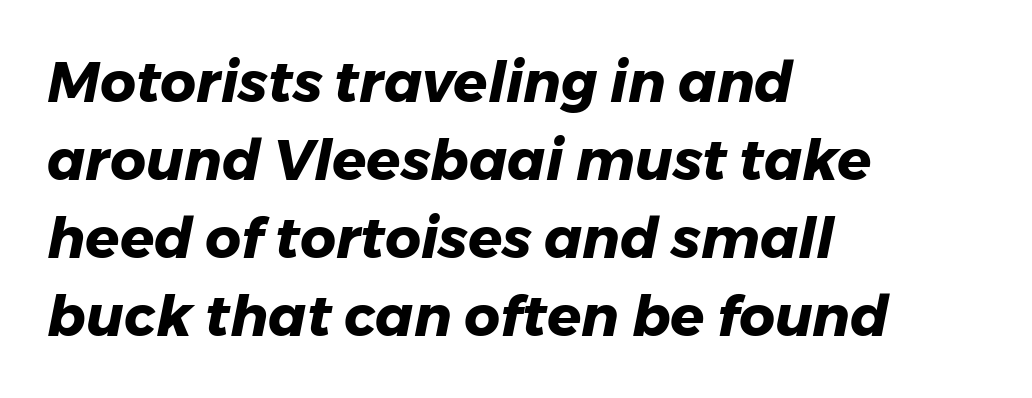
Q: Is the text bold? A: Yes.
Q: Is the text italic (slanted)? A: Yes, it leans right by about 11 degrees.
Q: Is the text underlined? A: No.
Q: How is the paragraph aligned? A: Left-aligned.
Q: Is the spacing between letters normal or unusually wide? A: Normal.
Q: Is the spacing between lines tight, normal or loose? A: Normal.
Q: Width (condensed, normal, or wide)? A: Normal.
Q: Stroke contrast? A: Low.
Q: x-height? A: Medium.
Q: Monospaced? A: No.
